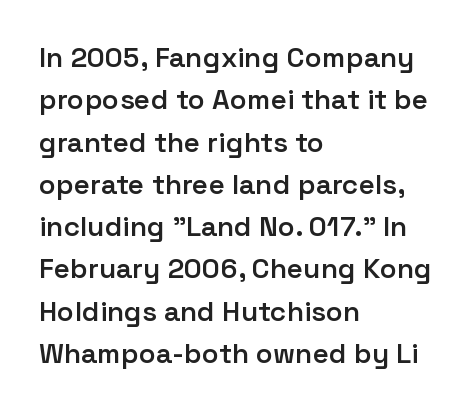
The image shows 28 px semibold sans-serif type, upright; set left-aligned, normal line spacing (1.51x), normal letter spacing, not underlined; low stroke contrast and a medium x-height.
